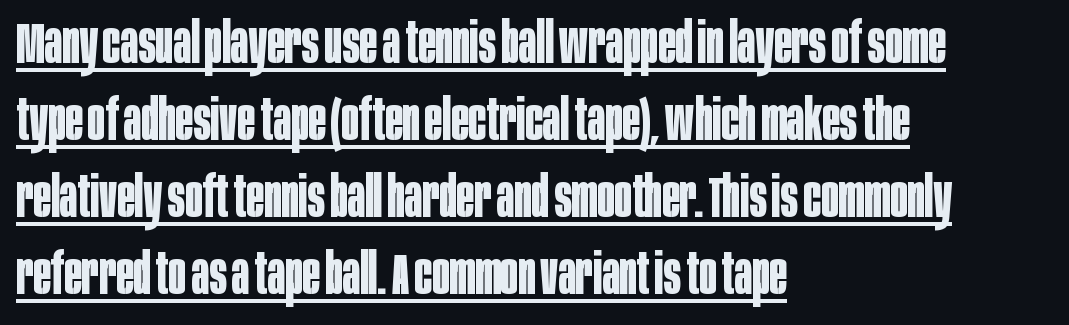
The image shows 58 px bold, condensed sans-serif type, upright; set left-aligned, normal line spacing (1.33x), normal letter spacing, underlined; low stroke contrast and a large x-height.
